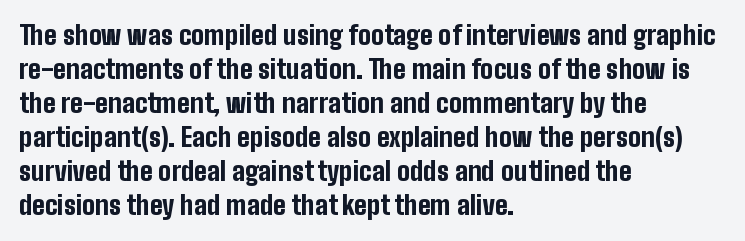
Typeset ragged right — the left edge is the straight one. Words float on clear page, feet unadorned. Vertically, the passage feels balanced, rows spaced as you'd expect. This sample uses plain, unmodified letter spacing. Summary of weight: heavy, a full bold. Characters remain perfectly vertical along every line.
